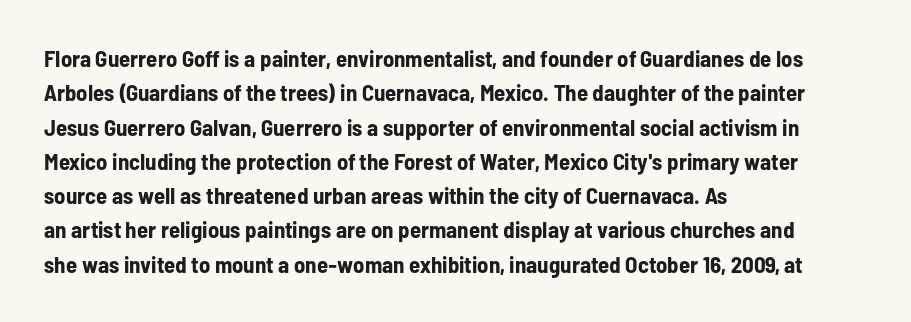
The image shows 23 px bold type, upright; set left-aligned, normal line spacing (1.49x), normal letter spacing, not underlined.
